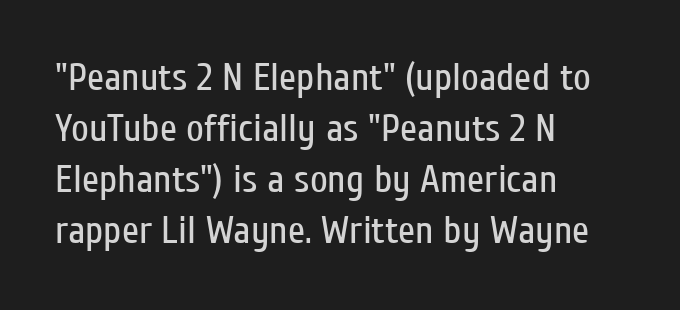
{"serif": "no", "italic": "no", "bold": "no", "weight": "regular", "width": "condensed", "stroke_contrast": "low", "x_height": "medium", "monospaced": "no", "underline": "no", "align": "left", "line_spacing": "normal", "line_spacing_ratio": 1.31, "letter_spacing": "normal", "letter_spacing_em": 0.0, "glyph_px": 39}
